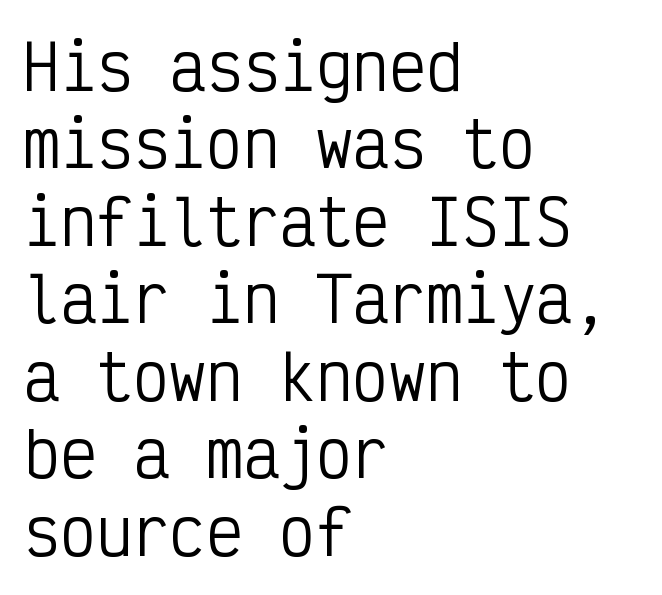
A clean baseline with only descenders dipping below it. The rendering keeps characters at their native spacing. The rendering shows plain stroke endings on the letterforms — a sans-serif design. One glance says typical: line gaps are just what's usual.
